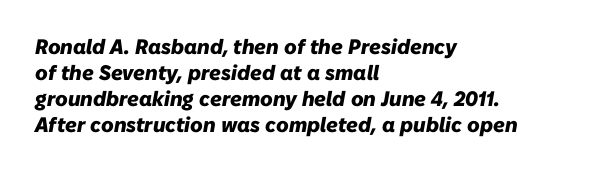
{"italic": "yes", "lean": "right", "slant_degrees": 10, "bold": "yes", "underline": "no", "align": "left", "line_spacing_ratio": 1.24, "letter_spacing": "normal", "letter_spacing_em": 0.0, "glyph_px": 21}
